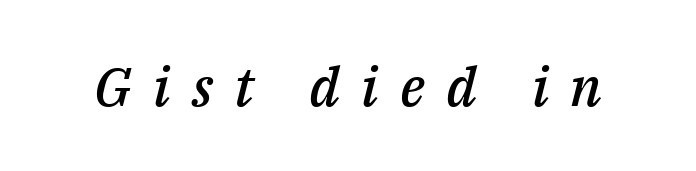
The image shows 54 px semibold type, italic (leaning right); set unusually wide letter spacing (+0.4 em), not underlined; medium stroke contrast and a medium x-height.
